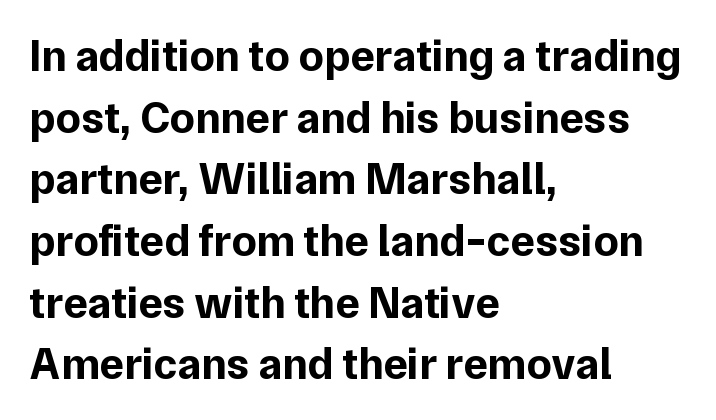
The image shows 45 px bold sans-serif type, upright; set left-aligned, normal line spacing (1.37x), normal letter spacing, not underlined; low stroke contrast and a medium x-height.
